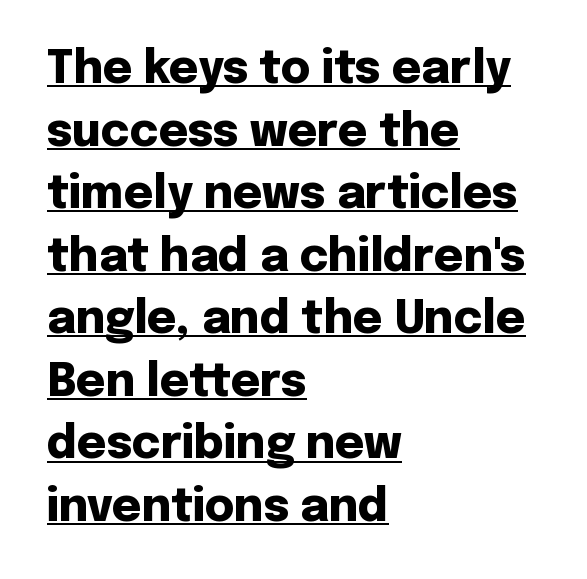
The image shows 45 px heavy sans-serif type, upright; set left-aligned, normal line spacing (1.39x), normal letter spacing, underlined; low stroke contrast and a medium x-height.
